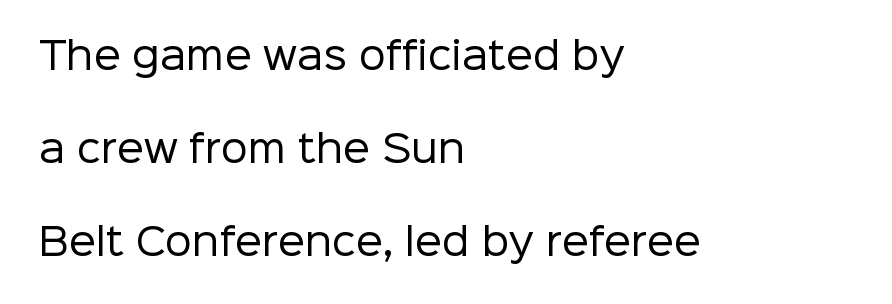
Q: Is the text bold? A: No.
Q: Is the text italic (slanted)? A: No, it is upright.
Q: Is the typeface a serif or a sans-serif typeface? A: Sans-serif.
Q: Is the text underlined? A: No.
Q: How is the paragraph aligned? A: Left-aligned.
Q: Is the spacing between letters normal or unusually wide? A: Normal.
Q: Is the spacing between lines tight, normal or loose? A: Loose.
Q: Width (condensed, normal, or wide)? A: Normal.
Q: Stroke contrast? A: Low.
Q: x-height? A: Medium.
Q: Monospaced? A: No.
